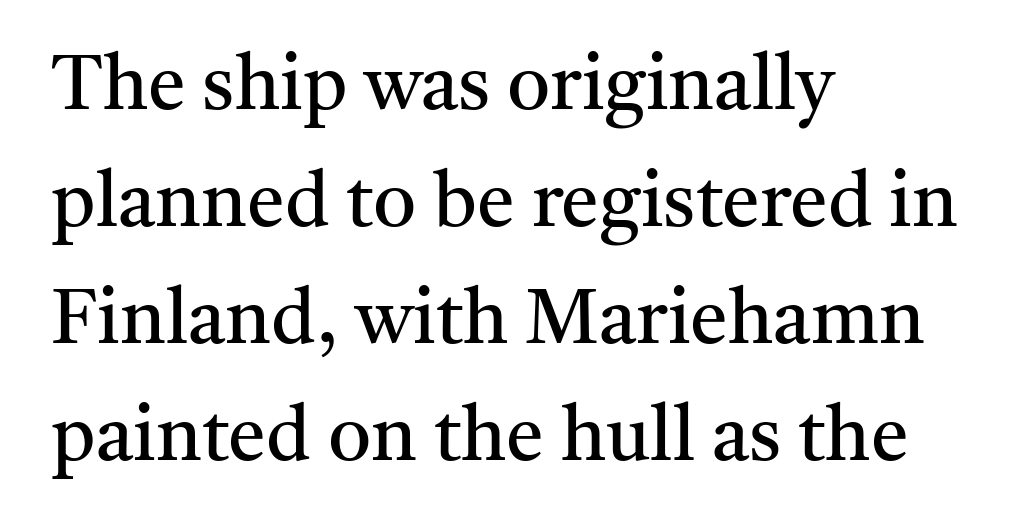
The lines in this sample share a left origin and differ only in where they stop. Small tapered or slab feet sit at the stroke ends, so this counts as serif. Glyph-to-glyph distance matches everyday printed text. The baseline area is clear. Looks like regular typesetting: each glyph gets only the width it needs.
